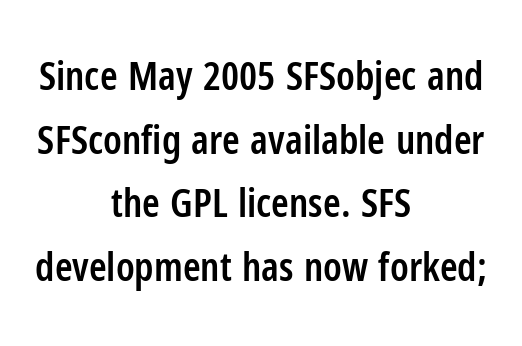
{"serif": "no", "italic": "no", "bold": "semi", "weight": "semibold", "width": "condensed", "stroke_contrast": "low", "x_height": "medium", "monospaced": "no", "underline": "no", "align": "center", "line_spacing": "normal", "line_spacing_ratio": 1.59, "letter_spacing": "normal", "letter_spacing_em": 0.0, "glyph_px": 40}
